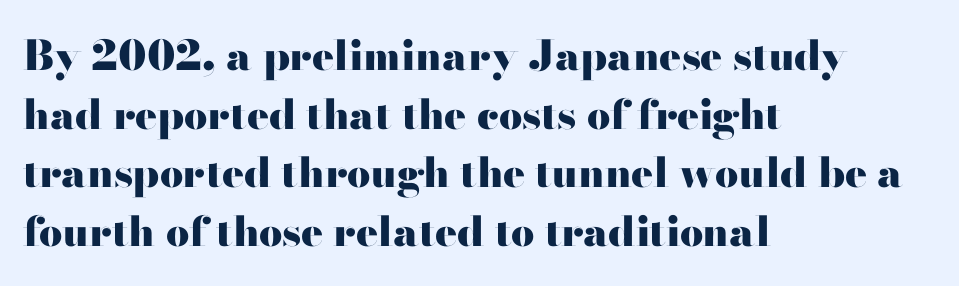
The image shows 41 px heavy, wide serif type, upright; set left-aligned, normal line spacing (1.43x), normal letter spacing, not underlined; high stroke contrast and a small x-height.
